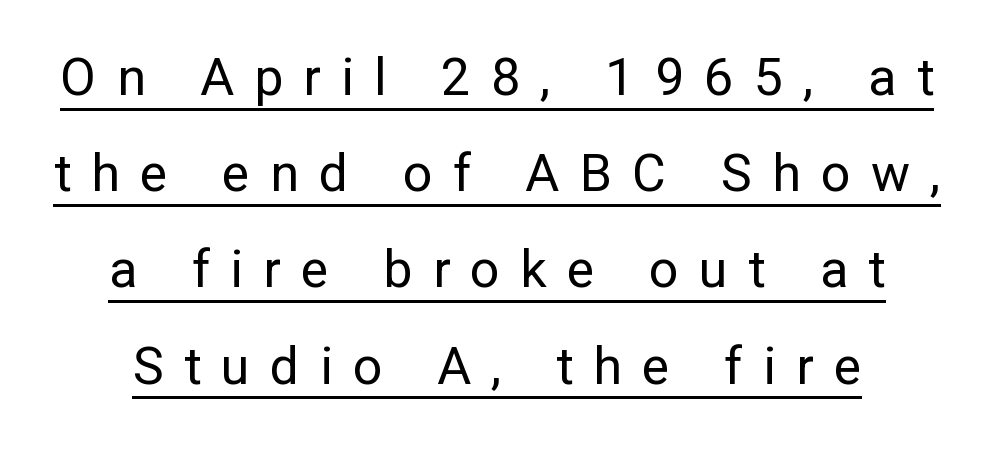
{"serif": "no", "italic": "no", "bold": "no", "weight": "regular", "width": "normal", "stroke_contrast": "low", "x_height": "medium", "monospaced": "no", "underline": "yes", "line_spacing_ratio": 1.85, "letter_spacing": "wide", "letter_spacing_em": 0.39, "glyph_px": 52}
